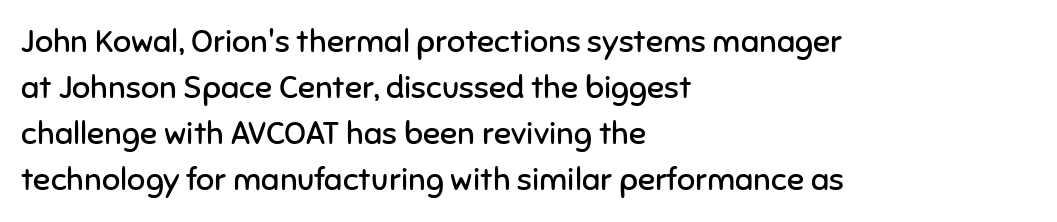
The image shows 32 px regular-weight sans-serif type, upright; set left-aligned, normal line spacing (1.44x), normal letter spacing, not underlined; low stroke contrast and a medium x-height.
